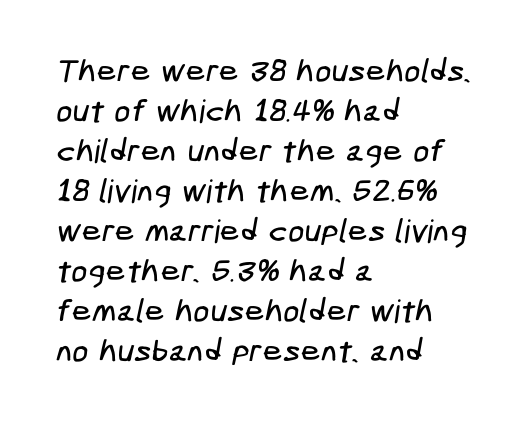
The image shows 32 px condensed sans-serif type; set left-aligned, normal line spacing (1.25x), normal letter spacing, not underlined; low stroke contrast and a medium x-height.
